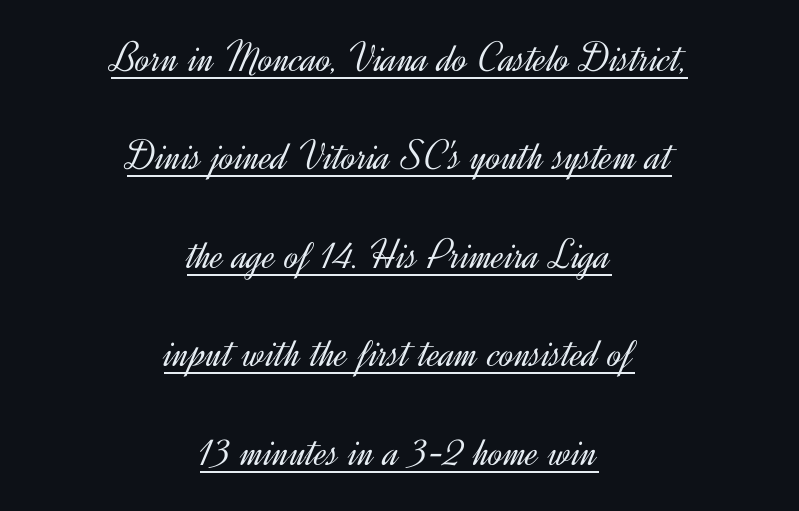
The face used here appears with an underline applied. This rendering uses center alignment, leaving both contours irregular but symmetric. What kind of face is this? One without serifs — a sans. The passage shown is typed in a proportional face where columns would drift. The block of text is sparse from top to bottom, with ample space between rows.
